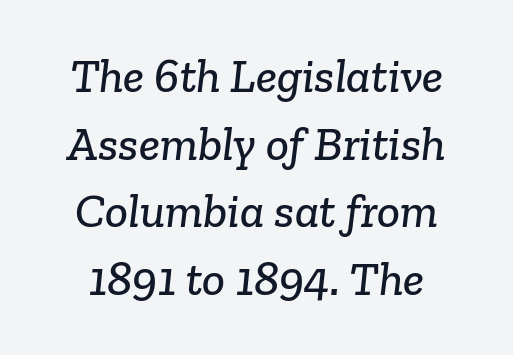
{"serif": "yes", "width": "normal", "stroke_contrast": "low", "x_height": "medium", "monospaced": "no", "underline": "no", "line_spacing": "normal", "line_spacing_ratio": 1.41, "letter_spacing": "normal", "letter_spacing_em": 0.0, "glyph_px": 48}
